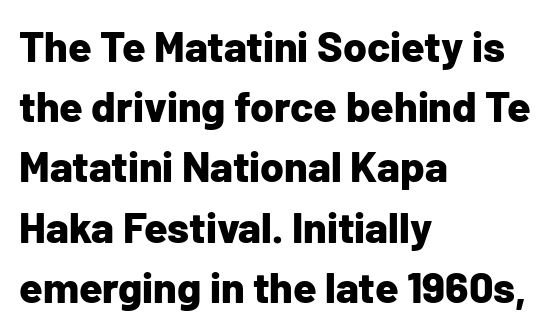
Q: Is the text bold? A: Yes.
Q: Is the text italic (slanted)? A: No, it is upright.
Q: Is the typeface a serif or a sans-serif typeface? A: Sans-serif.
Q: Is the text underlined? A: No.
Q: How is the paragraph aligned? A: Left-aligned.
Q: Is the spacing between letters normal or unusually wide? A: Normal.
Q: Is the spacing between lines tight, normal or loose? A: Normal.
Q: Width (condensed, normal, or wide)? A: Normal.
Q: Stroke contrast? A: Low.
Q: x-height? A: Medium.
Q: Monospaced? A: No.
